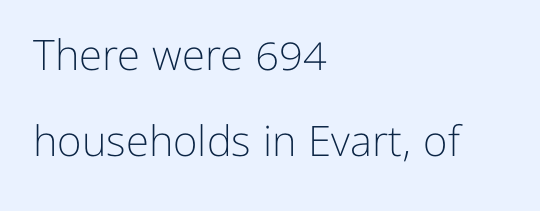
Q: Is the text bold? A: No.
Q: Is the text italic (slanted)? A: No, it is upright.
Q: Is the typeface a serif or a sans-serif typeface? A: Sans-serif.
Q: Is the text underlined? A: No.
Q: How is the paragraph aligned? A: Left-aligned.
Q: Is the spacing between letters normal or unusually wide? A: Normal.
Q: Is the spacing between lines tight, normal or loose? A: Loose.
Q: Width (condensed, normal, or wide)? A: Normal.
Q: Stroke contrast? A: Low.
Q: x-height? A: Medium.
Q: Monospaced? A: No.
